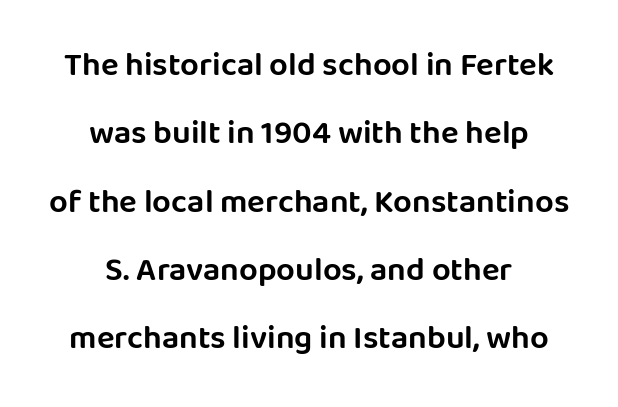
{"serif": "no", "italic": "no", "width": "normal", "stroke_contrast": "low", "x_height": "large", "monospaced": "no", "underline": "no", "align": "center", "line_spacing": "loose", "line_spacing_ratio": 2.07, "letter_spacing": "normal", "letter_spacing_em": 0.0, "glyph_px": 33}
